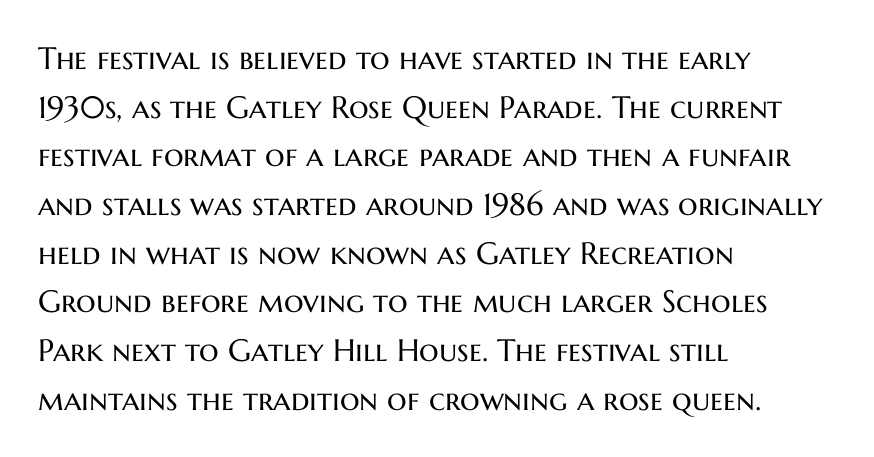
Q: Is the text bold? A: No.
Q: Is the text italic (slanted)? A: No, it is upright.
Q: Is the typeface a serif or a sans-serif typeface? A: Sans-serif.
Q: Is the text underlined? A: No.
Q: How is the paragraph aligned? A: Left-aligned.
Q: Is the spacing between letters normal or unusually wide? A: Normal.
Q: Is the spacing between lines tight, normal or loose? A: Normal.
Q: Width (condensed, normal, or wide)? A: Normal.
Q: Stroke contrast? A: Medium.
Q: x-height? A: Medium.
Q: Monospaced? A: No.
